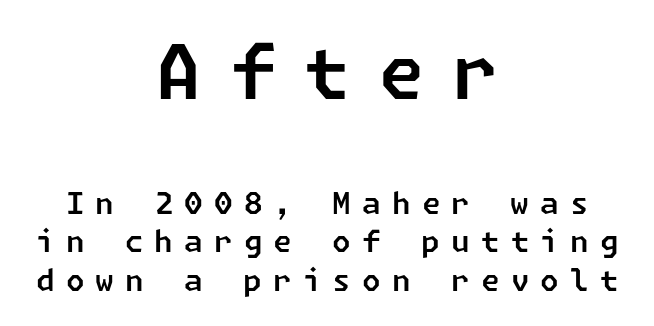
{"serif": "no", "width": "normal", "stroke_contrast": "low", "x_height": "medium", "underline": "no", "align": "center", "line_spacing": "normal", "line_spacing_ratio": 1.29, "letter_spacing": "wide", "letter_spacing_em": 0.37, "larger_block": "first", "size_ratio": 2.5, "glyph_px": 75}
